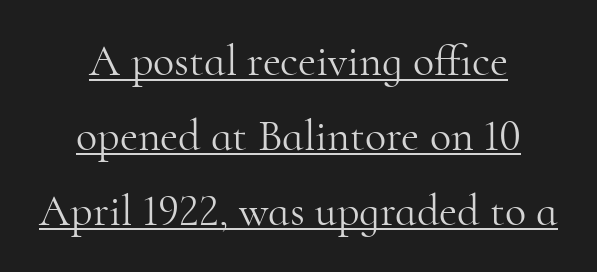
Q: Is the text bold? A: No.
Q: Is the text italic (slanted)? A: No, it is upright.
Q: Is the typeface a serif or a sans-serif typeface? A: Serif.
Q: Is the text underlined? A: Yes.
Q: How is the paragraph aligned? A: Centered.
Q: Is the spacing between letters normal or unusually wide? A: Normal.
Q: Is the spacing between lines tight, normal or loose? A: Normal.
Q: Width (condensed, normal, or wide)? A: Normal.
Q: Stroke contrast? A: High.
Q: x-height? A: Small.
Q: Monospaced? A: No.
